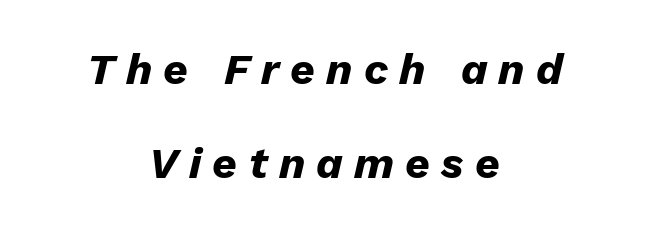
{"italic": "yes", "lean": "right", "slant_degrees": 13, "bold": "yes", "weight": "heavy", "width": "normal", "stroke_contrast": "low", "x_height": "medium", "monospaced": "no", "underline": "no", "align": "center", "line_spacing": "loose", "line_spacing_ratio": 2.19, "letter_spacing": "wide", "letter_spacing_em": 0.26, "glyph_px": 43}
